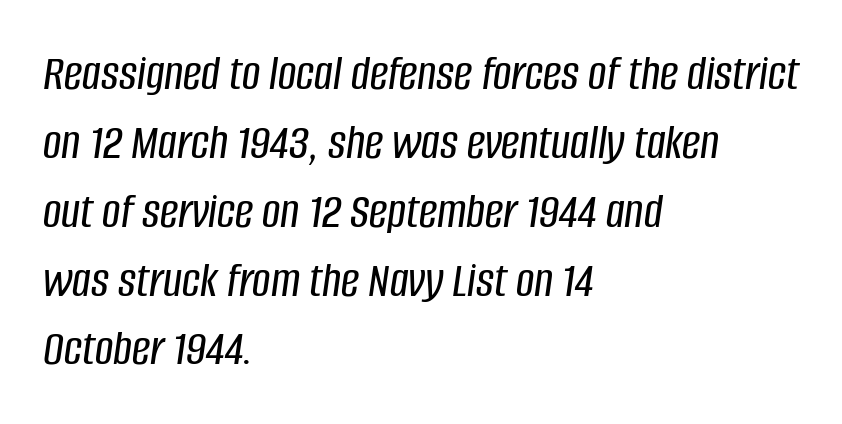
{"italic": "yes", "lean": "right", "slant_degrees": 8, "width": "condensed", "stroke_contrast": "low", "x_height": "large", "monospaced": "no", "underline": "no", "align": "left", "line_spacing": "normal", "line_spacing_ratio": 1.35, "letter_spacing": "normal", "letter_spacing_em": 0.0, "glyph_px": 51}
